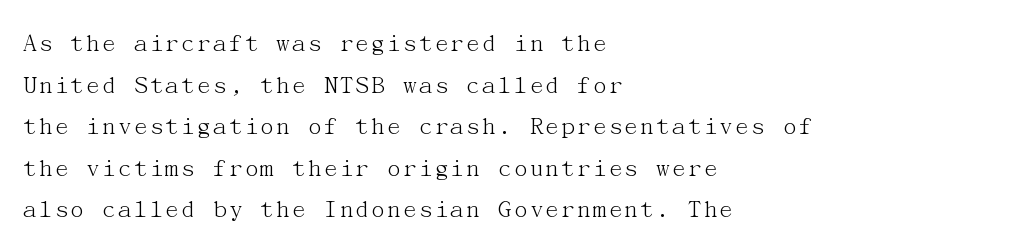
The image shows 27 px text type, upright; set left-aligned, normal line spacing (1.54x), normal letter spacing, not underlined.
